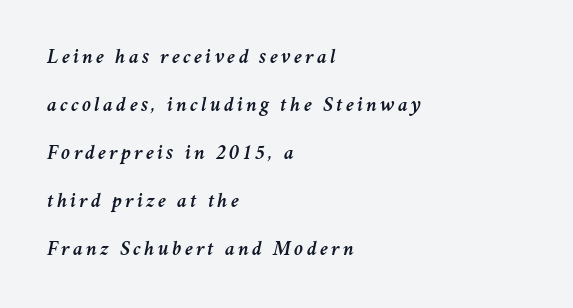
Q: Is the text italic (slanted)? A: Yes, it leans right by about 11 degrees.
Q: Is the text underlined? A: No.
Q: How is the paragraph aligned? A: Left-aligned.
Q: Is the spacing between lines tight, normal or loose? A: Loose.
